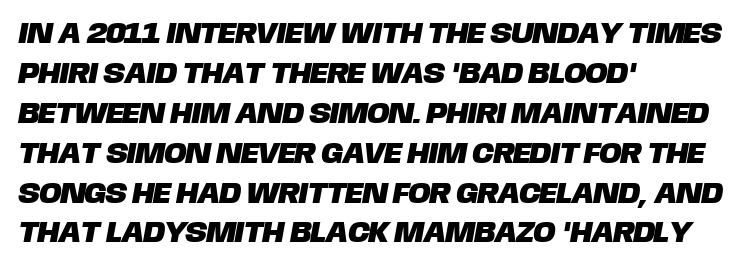
This block has exactly the height ordinary leading produces. Think of a printed novel: that variable character pitch is what you see here. Bare-footed words on every line. In terms of letterform style, serifs are entirely absent. You could call the tracking neutral — neither tight nor loose. The paragraph shown leans on its left margin.
